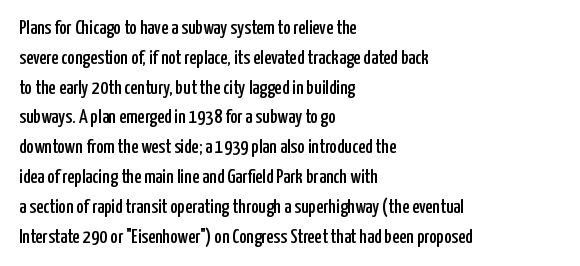
The image shows 20 px text type, upright; set left-aligned, normal line spacing (1.49x), normal letter spacing, not underlined.
